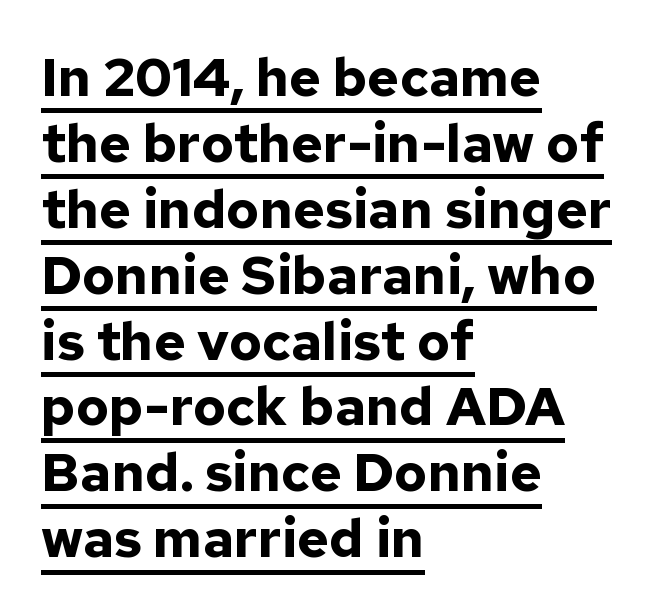
{"serif": "no", "italic": "no", "bold": "yes", "weight": "bold", "width": "normal", "stroke_contrast": "low", "x_height": "medium", "monospaced": "no", "underline": "yes", "align": "left", "line_spacing_ratio": 1.22, "letter_spacing": "normal", "letter_spacing_em": 0.0, "glyph_px": 54}
